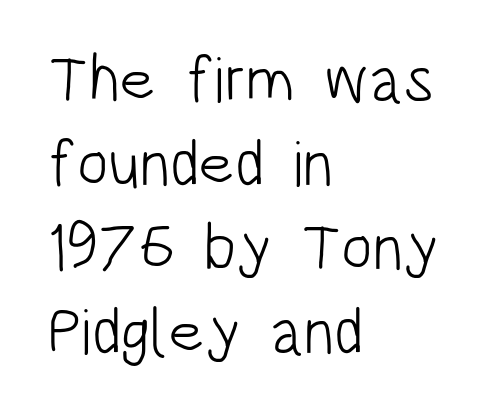
Q: Is the text bold? A: No.
Q: Is the text italic (slanted)? A: No, it is upright.
Q: Is the typeface a serif or a sans-serif typeface? A: Sans-serif.
Q: Is the text underlined? A: No.
Q: How is the paragraph aligned? A: Left-aligned.
Q: Is the spacing between letters normal or unusually wide? A: Normal.
Q: Is the spacing between lines tight, normal or loose? A: Normal.
Q: Width (condensed, normal, or wide)? A: Condensed.
Q: Stroke contrast? A: Low.
Q: x-height? A: Large.
Q: Monospaced? A: No.
